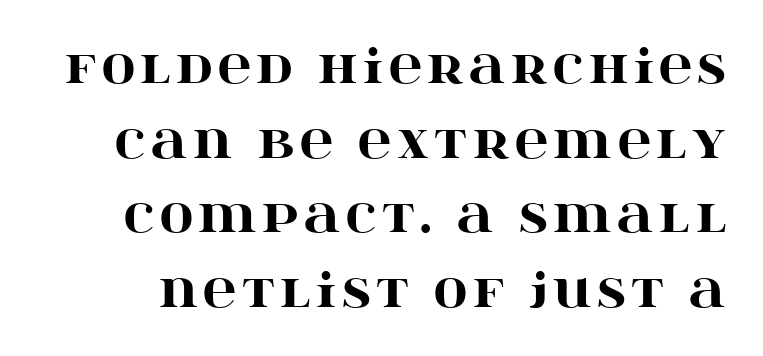
The image shows 46 px heavy, wide serif type, upright; set normal line spacing (1.62x), not underlined; high stroke contrast and a large x-height.
